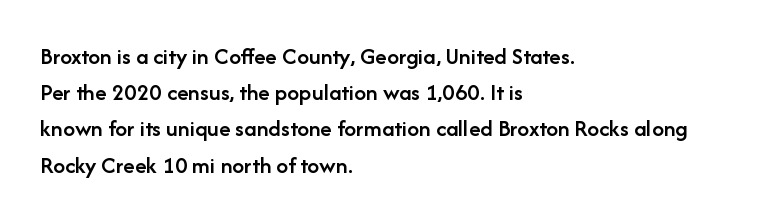
The image shows 24 px text type, upright; set left-aligned, normal line spacing (1.51x), normal letter spacing, not underlined.
